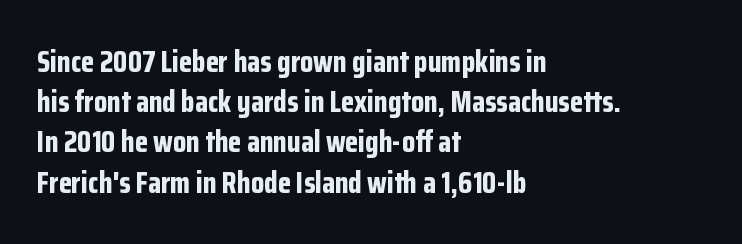
{"serif": "no", "italic": "no", "bold": "yes", "weight": "bold", "width": "condensed", "stroke_contrast": "low", "x_height": "medium", "monospaced": "no", "underline": "no", "align": "left", "line_spacing": "normal", "line_spacing_ratio": 1.34, "letter_spacing": "normal", "letter_spacing_em": 0.0, "glyph_px": 30}
